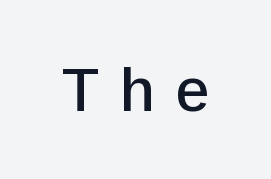
Q: Is the text italic (slanted)? A: No, it is upright.
Q: Is the typeface a serif or a sans-serif typeface? A: Sans-serif.
Q: Is the text underlined? A: No.
Q: Is the spacing between letters normal or unusually wide? A: Unusually wide.
Q: Width (condensed, normal, or wide)? A: Normal.
Q: Stroke contrast? A: Low.
Q: x-height? A: Medium.
Q: Monospaced? A: No.
